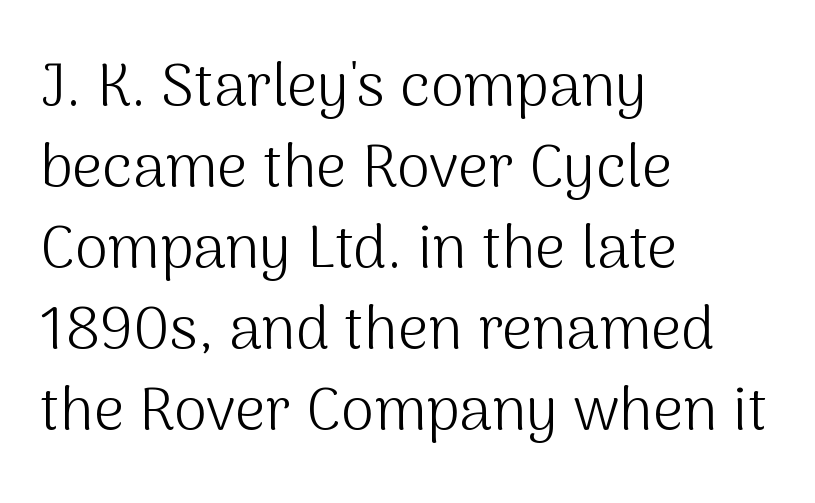
{"serif": "no", "italic": "no", "bold": "no", "weight": "light", "width": "normal", "stroke_contrast": "medium", "x_height": "medium", "monospaced": "no", "underline": "no", "align": "left", "line_spacing": "normal", "line_spacing_ratio": 1.35, "letter_spacing": "normal", "letter_spacing_em": 0.0, "glyph_px": 60}
